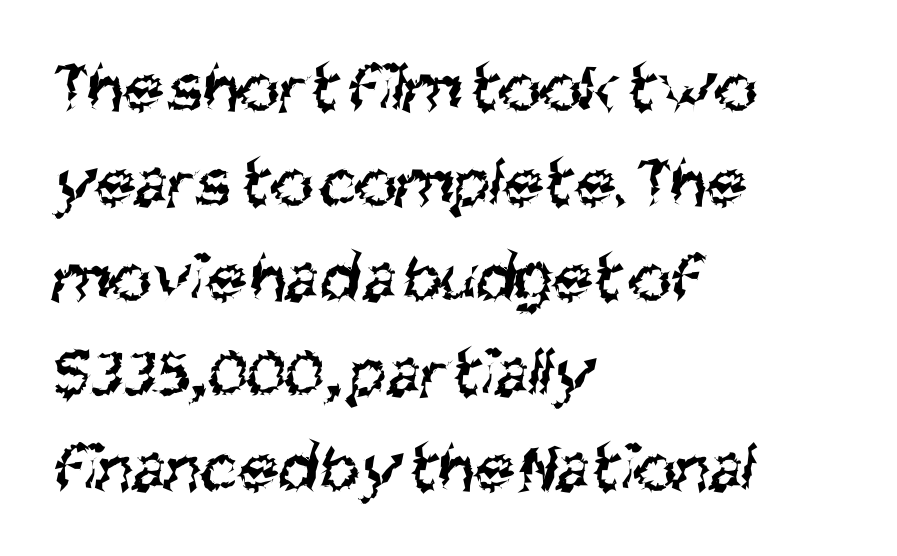
{"serif": "no", "bold": "no", "weight": "regular", "width": "condensed", "stroke_contrast": "medium", "x_height": "large", "monospaced": "no", "underline": "no", "align": "left", "line_spacing": "normal", "line_spacing_ratio": 1.32, "letter_spacing": "normal", "letter_spacing_em": 0.0, "glyph_px": 72}
